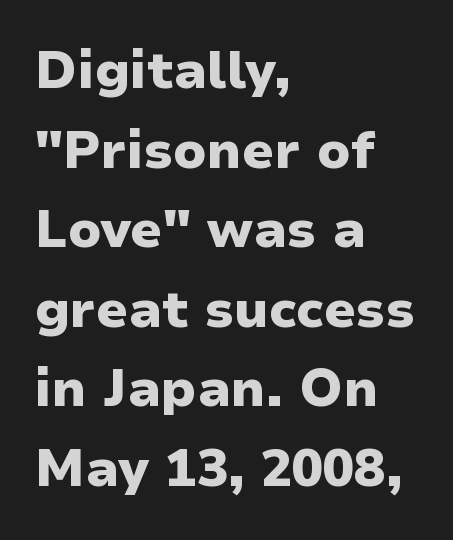
Where is the straight margin? On the left. These lines are rendered in a variable-pitch font. How would I describe the line gaps? Plain and ordinary. Quick note: not italic, upright. The letters are bold, with thick, heavy strokes. Type without underlining.
